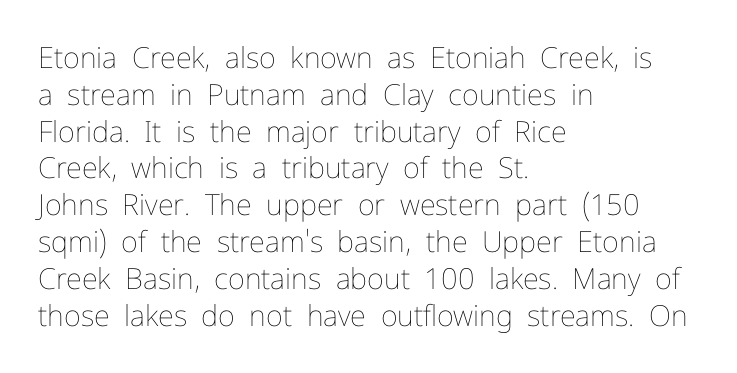
{"italic": "no", "bold": "no", "weight": "thin", "width": "normal", "stroke_contrast": "low", "x_height": "medium", "monospaced": "no", "underline": "no", "align": "left", "line_spacing": "normal", "line_spacing_ratio": 1.27, "letter_spacing": "normal", "letter_spacing_em": 0.0, "glyph_px": 29}
